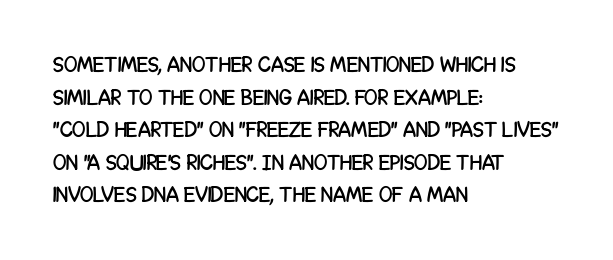
Q: Is the text italic (slanted)? A: No, it is upright.
Q: Is the text underlined? A: No.
Q: How is the paragraph aligned? A: Left-aligned.
Q: Is the spacing between letters normal or unusually wide? A: Normal.
Q: Is the spacing between lines tight, normal or loose? A: Normal.
